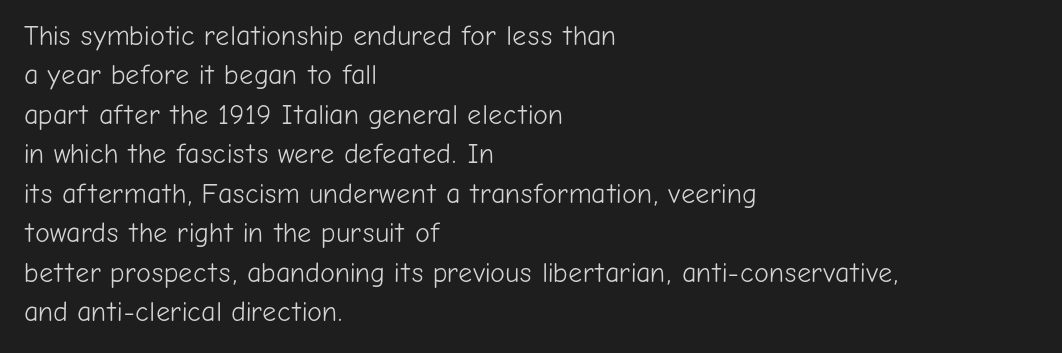
The image shows 28 px light sans-serif type, upright; set left-aligned, normal line spacing (1.41x), normal letter spacing, not underlined; low stroke contrast and a medium x-height.
